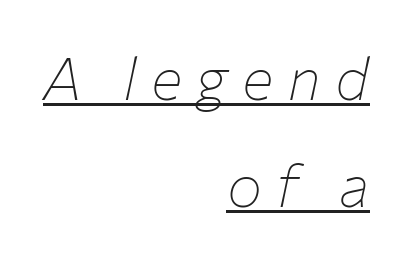
Q: Is the text bold? A: No.
Q: Is the text italic (slanted)? A: Yes, it leans right by about 12 degrees.
Q: Is the text underlined? A: Yes.
Q: How is the paragraph aligned? A: Right-aligned.
Q: Is the spacing between letters normal or unusually wide? A: Unusually wide.
Q: Width (condensed, normal, or wide)? A: Normal.
Q: Stroke contrast? A: Low.
Q: x-height? A: Medium.
Q: Monospaced? A: No.
